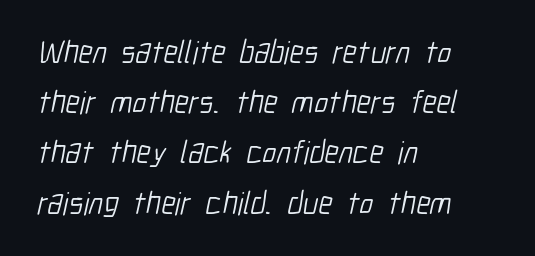
{"serif": "no", "bold": "no", "weight": "light", "width": "condensed", "stroke_contrast": "low", "x_height": "medium", "monospaced": "no", "underline": "no", "align": "left", "line_spacing": "normal", "line_spacing_ratio": 1.57, "letter_spacing": "normal", "letter_spacing_em": 0.0, "glyph_px": 32}
